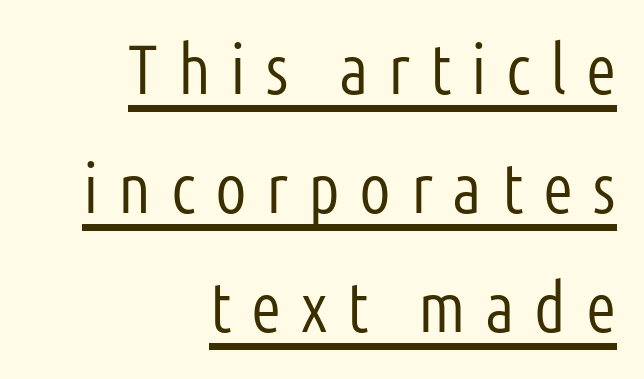
Q: Is the text bold? A: No.
Q: Is the text italic (slanted)? A: No, it is upright.
Q: Is the typeface a serif or a sans-serif typeface? A: Sans-serif.
Q: Is the text underlined? A: Yes.
Q: How is the paragraph aligned? A: Right-aligned.
Q: Is the spacing between letters normal or unusually wide? A: Unusually wide.
Q: Is the spacing between lines tight, normal or loose? A: Normal.
Q: Width (condensed, normal, or wide)? A: Condensed.
Q: Stroke contrast? A: Low.
Q: x-height? A: Medium.
Q: Monospaced? A: No.
